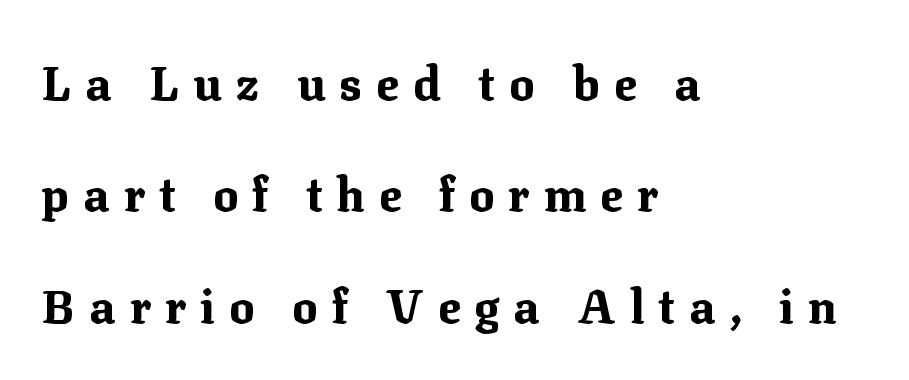
Notice the wide empty band between every row — that's loose leading. Strokes here are thick enough to call this a true bold. Posture: upright roman. In terms of letterform style, serifs are clearly present. Each letter keeps its own natural width here, so spacing adapts to shape.
